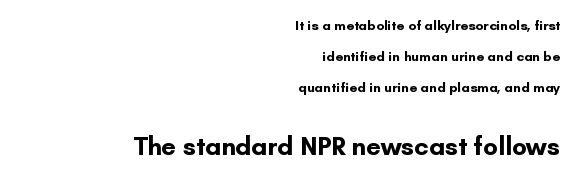
Q: Is the text bold? A: Yes.
Q: Is the text italic (slanted)? A: No, it is upright.
Q: Is the text underlined? A: No.
Q: How is the paragraph aligned? A: Right-aligned.
Q: Is the spacing between letters normal or unusually wide? A: Normal.
Q: Is the spacing between lines tight, normal or loose? A: Loose.
Q: Which block of text is set in a larger size, the first (top) or the second (bottom)? A: The second (bottom) one.
